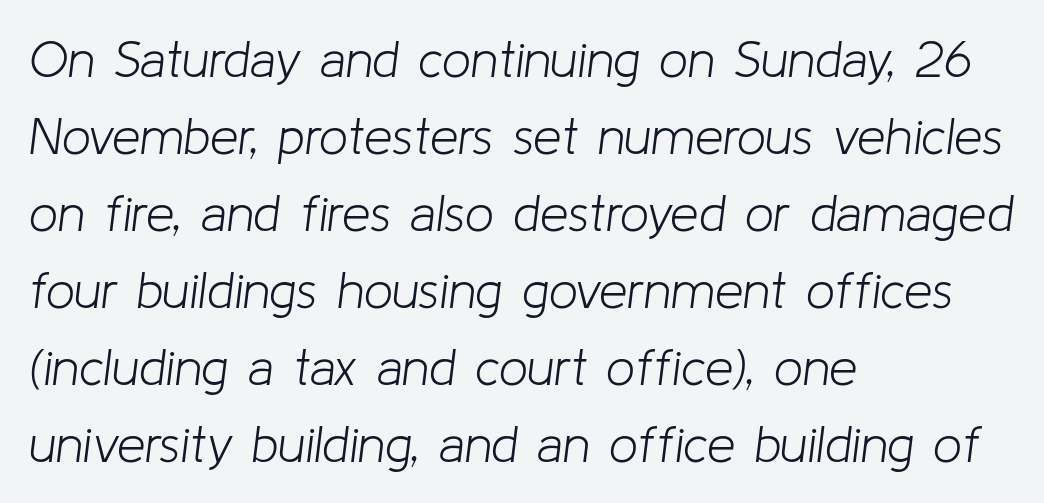
The image shows 51 px light type, italic (leaning right); set left-aligned, normal line spacing (1.51x), normal letter spacing, not underlined; low stroke contrast and a medium x-height.
